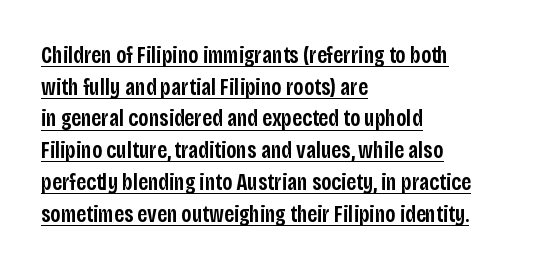
Normally led — the rows are evenly, conventionally spaced. The letters sit at their default tracking, neither squeezed nor spread. In terms of posture, this sample is upright. Like a heading marked for emphasis, these lines bear an underscore. Layout note: lines flush left.
